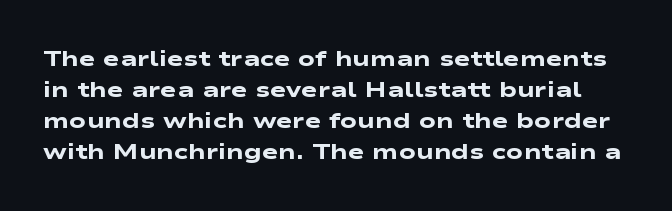
{"bold": "yes", "underline": "no", "line_spacing": "normal", "line_spacing_ratio": 1.41, "letter_spacing": "normal", "letter_spacing_em": 0.0, "glyph_px": 22}
